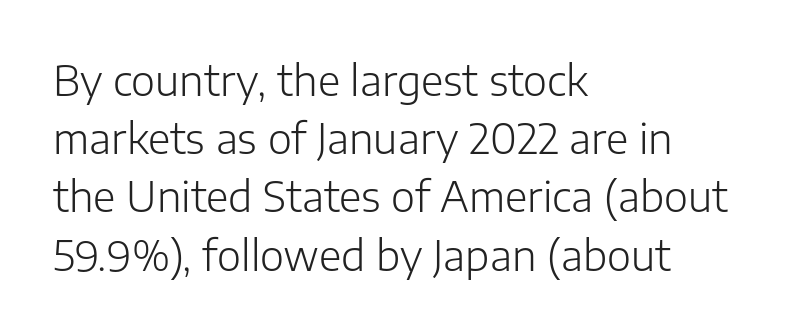
Q: Is the text bold? A: No.
Q: Is the text italic (slanted)? A: No, it is upright.
Q: Is the typeface a serif or a sans-serif typeface? A: Sans-serif.
Q: Is the text underlined? A: No.
Q: How is the paragraph aligned? A: Left-aligned.
Q: Is the spacing between letters normal or unusually wide? A: Normal.
Q: Is the spacing between lines tight, normal or loose? A: Normal.
Q: Width (condensed, normal, or wide)? A: Normal.
Q: Stroke contrast? A: Low.
Q: x-height? A: Medium.
Q: Monospaced? A: No.
